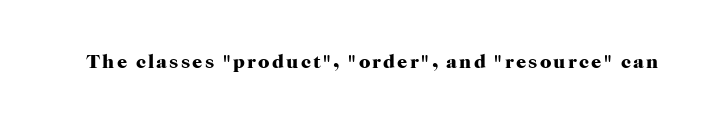
{"italic": "no", "bold": "yes", "underline": "no", "glyph_px": 20}
